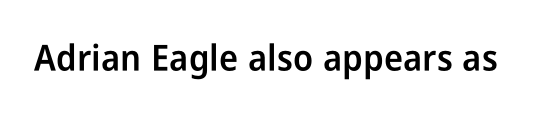
Letters rest on an invisible, unmarked baseline. Default kerning and tracking; the words read as compact shapes. Serif or sans? Sans — the stroke terminals are bare. Is the type bold? Partly — it's a semibold, heavier than regular but not fully bold. Nope, not italic — everything's standing straight.
